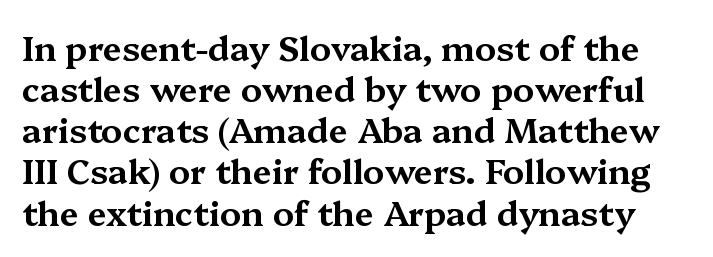
No extra tracking has been applied to these lines. Here the designer chose a conventional face with non-uniform glyph widths. The designer went with a serif here, giving each stem small feet. Words float on clear page, feet unadorned. Italic? Not at all — the glyphs are vertical.
